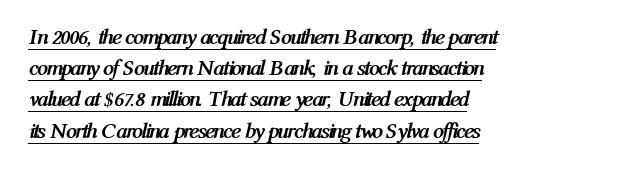
Q: Is the text bold? A: Yes.
Q: Is the text italic (slanted)? A: Yes, it leans right by about 12 degrees.
Q: Is the text underlined? A: Yes.
Q: How is the paragraph aligned? A: Left-aligned.
Q: Is the spacing between letters normal or unusually wide? A: Normal.
Q: Is the spacing between lines tight, normal or loose? A: Normal.
